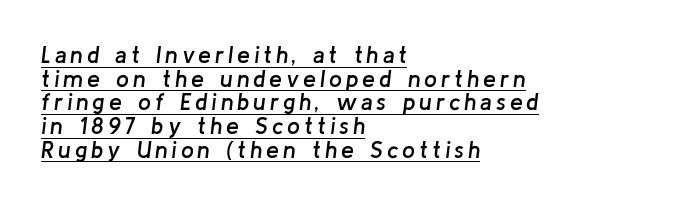
Notice how the stems are inclined rather than vertical — that's the hallmark of italics. Weight check: semibold — heavier than regular, not quite bold. This rendering uses left alignment, leaving the right contour irregular. Every word sits above its own underline. If you measured baseline to baseline, you'd find a short distance.
